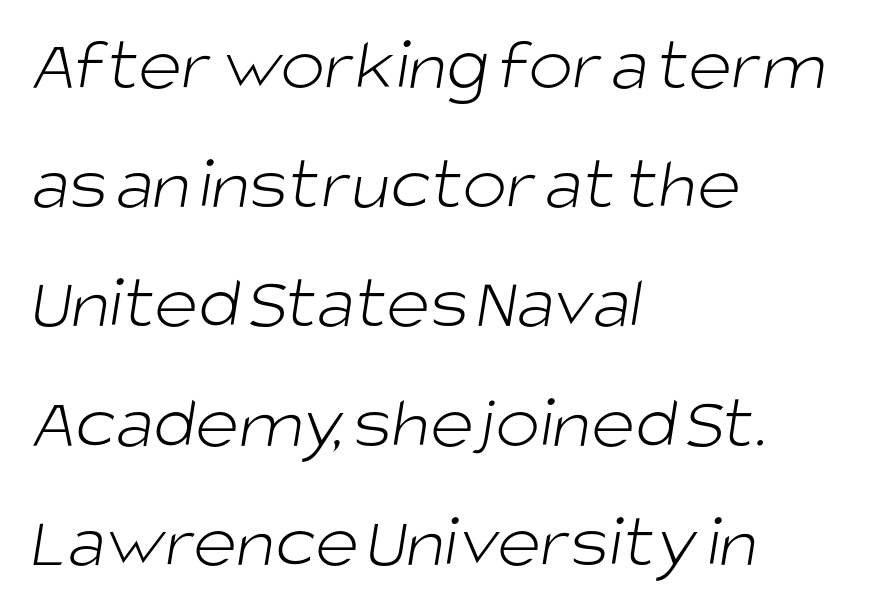
{"serif": "no", "bold": "no", "weight": "light", "width": "normal", "stroke_contrast": "low", "x_height": "large", "monospaced": "no", "underline": "no", "align": "left", "line_spacing": "normal", "line_spacing_ratio": 1.59, "letter_spacing": "normal", "letter_spacing_em": 0.0, "glyph_px": 75}
